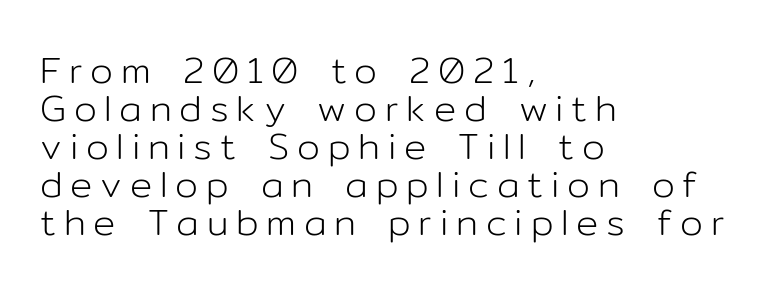
Q: Is the text bold? A: No.
Q: Is the text italic (slanted)? A: No, it is upright.
Q: Is the typeface a serif or a sans-serif typeface? A: Sans-serif.
Q: Is the text underlined? A: No.
Q: How is the paragraph aligned? A: Left-aligned.
Q: Is the spacing between letters normal or unusually wide? A: Unusually wide.
Q: Is the spacing between lines tight, normal or loose? A: Tight.
Q: Width (condensed, normal, or wide)? A: Normal.
Q: Stroke contrast? A: Low.
Q: x-height? A: Medium.
Q: Monospaced? A: No.
